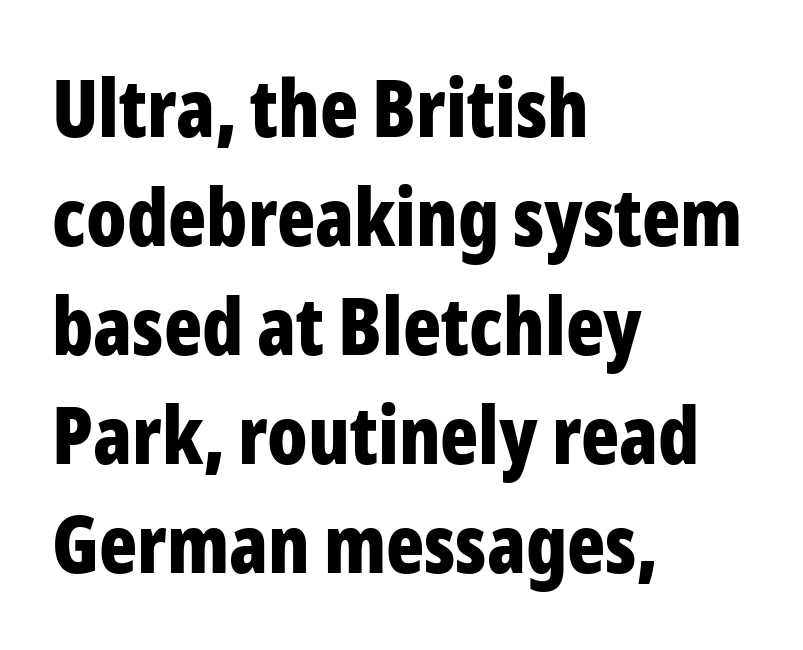
Compared with a centered layout, this one pins lines to the left instead. The string is rendered with underlining switched off. In terms of posture, this sample is upright. The face used here is proportionally spaced, like ordinary book or web type. Emphasis by weight is at full strength: bold. These lines sit exactly where default settings would place them.
